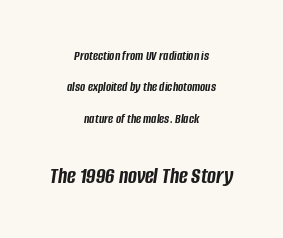
{"italic": "yes", "lean": "right", "slant_degrees": 8, "bold": "yes", "underline": "no", "align": "center", "line_spacing": "loose", "line_spacing_ratio": 2.25, "letter_spacing": "normal", "letter_spacing_em": 0.0, "larger_block": "second", "size_ratio": 1.71, "glyph_px": 24}
